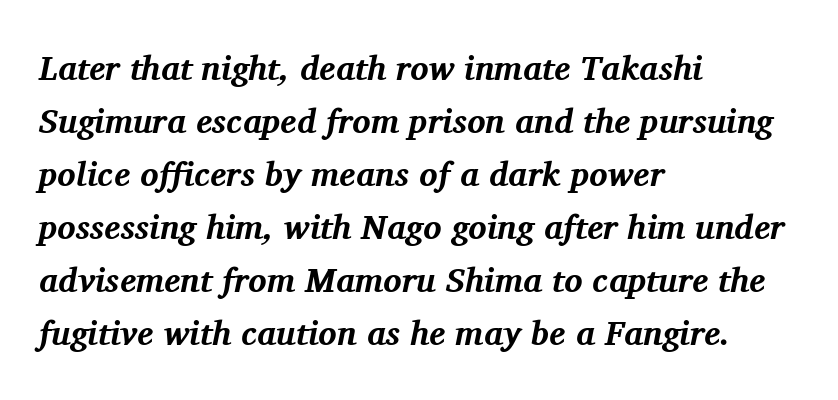
The image shows 34 px bold serif type, italic (leaning right); set left-aligned, normal line spacing (1.56x), normal letter spacing, not underlined; medium stroke contrast and a medium x-height.
